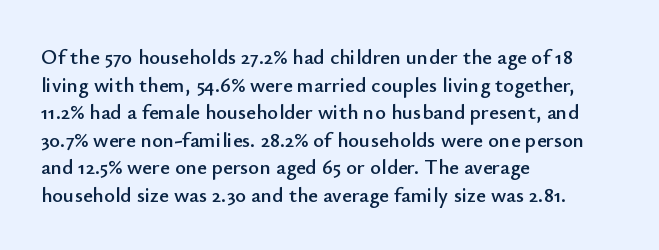
Q: Is the text italic (slanted)? A: No, it is upright.
Q: Is the text underlined? A: No.
Q: How is the paragraph aligned? A: Left-aligned.
Q: Is the spacing between letters normal or unusually wide? A: Normal.
Q: Is the spacing between lines tight, normal or loose? A: Normal.
